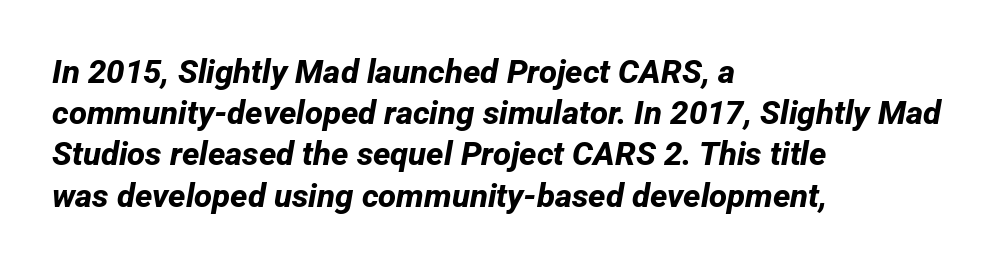
The passage shown is not underscored anywhere. Typeset ragged right — the left edge is the straight one. The face used here has the dense, thick strokes of a bold. The passage shown stacks its lines at a standard gap. Serif or sans? Sans — the stroke terminals are bare. Caption: standard tracking, unaltered.
